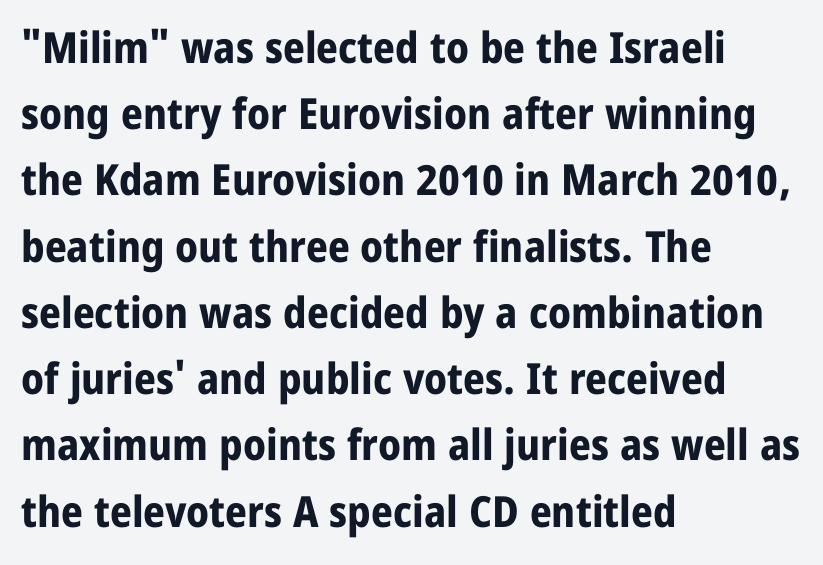
The face used here is proportionally spaced, like ordinary book or web type. Are there feet on the stems? There aren't — it's a sans. Line starts are locked; line ends wander. A typesetter would call this leading conventional body-copy spacing. Emphasis by weight is at full strength: bold. This rendering leaves character spacing at its baseline value.
